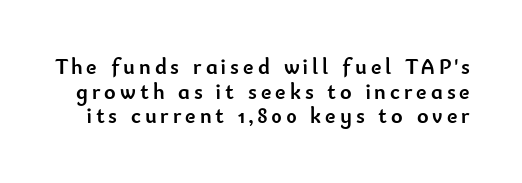
The image shows 22 px bold type, upright; set tight line spacing (1.12x), not underlined.
